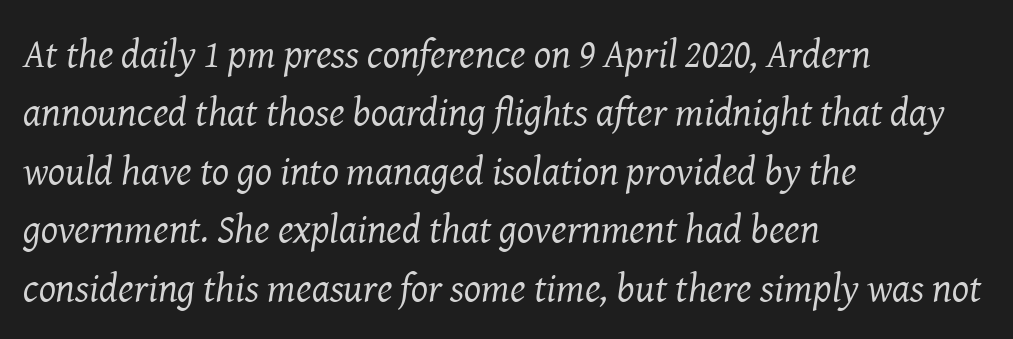
The image shows 40 px regular-weight serif type, italic (leaning right); set left-aligned, normal line spacing (1.46x), normal letter spacing, not underlined; medium stroke contrast and a medium x-height.
